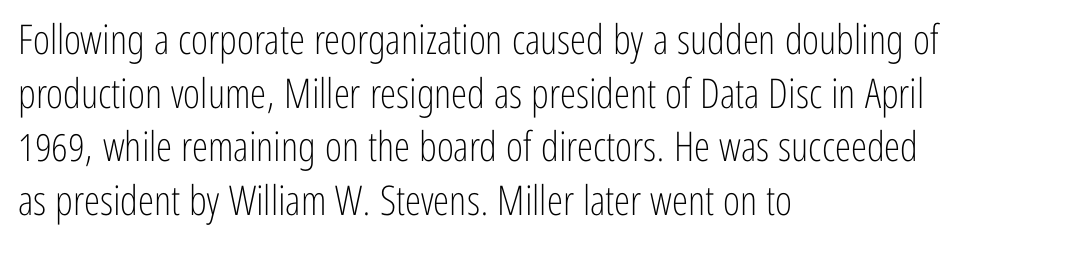
Leading: standard. Lines of text with bare space underneath. Compared with typical body copy, the letter spacing here is the same. Posture: straight, roman, zero tilt.
